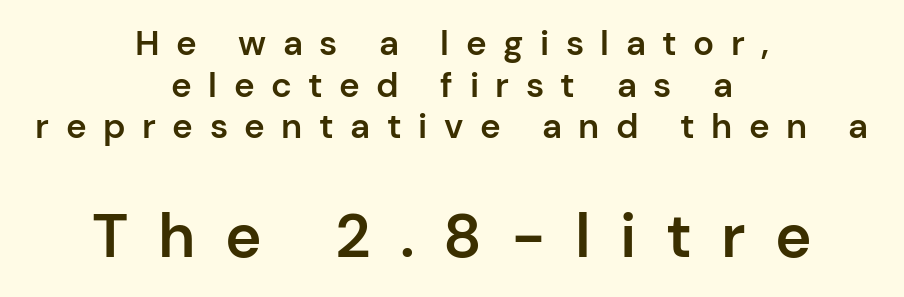
Q: Is the text bold? A: Semi-bold.
Q: Is the text italic (slanted)? A: No, it is upright.
Q: Is the typeface a serif or a sans-serif typeface? A: Sans-serif.
Q: Is the text underlined? A: No.
Q: How is the paragraph aligned? A: Centered.
Q: Is the spacing between letters normal or unusually wide? A: Unusually wide.
Q: Which block of text is set in a larger size, the first (top) or the second (bottom)? A: The second (bottom) one.
Q: Width (condensed, normal, or wide)? A: Normal.
Q: Stroke contrast? A: Low.
Q: x-height? A: Medium.
Q: Monospaced? A: No.
